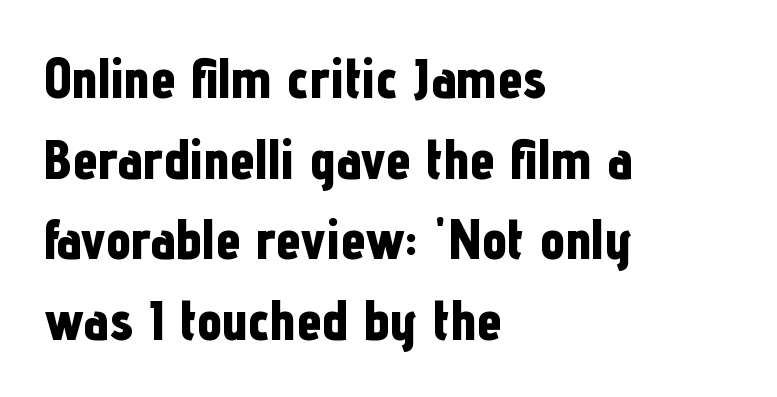
The image shows 56 px bold, condensed sans-serif type, upright; set left-aligned, normal line spacing (1.44x), normal letter spacing, not underlined; low stroke contrast and a medium x-height.
